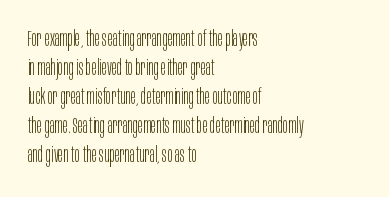
Q: Is the text bold? A: No.
Q: Is the text italic (slanted)? A: No, it is upright.
Q: Is the text underlined? A: No.
Q: How is the paragraph aligned? A: Left-aligned.
Q: Is the spacing between letters normal or unusually wide? A: Normal.
Q: Is the spacing between lines tight, normal or loose? A: Normal.
